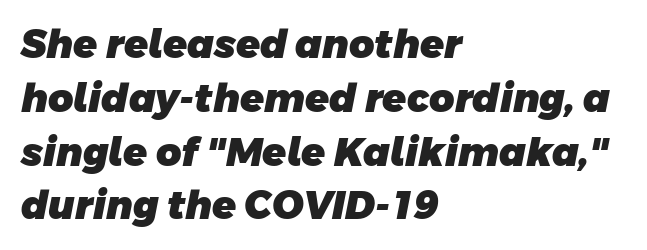
The type family on display is of the sans-serif kind. The space directly below the letters is spotless. Interline gaps are of average width in this sample. These lines are set flush left with a ragged right edge. No extra tracking has been applied to these lines. Heavy-handed strokes throughout: this text is bold.
